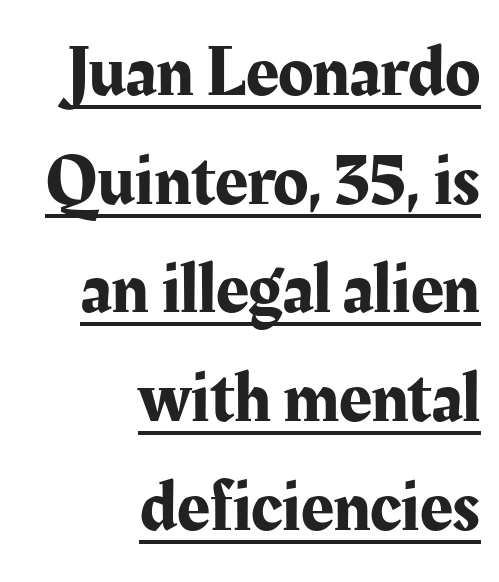
The image shows 72 px serif type, upright; set right-aligned, normal line spacing (1.51x), normal letter spacing, underlined; medium stroke contrast and a medium x-height.
